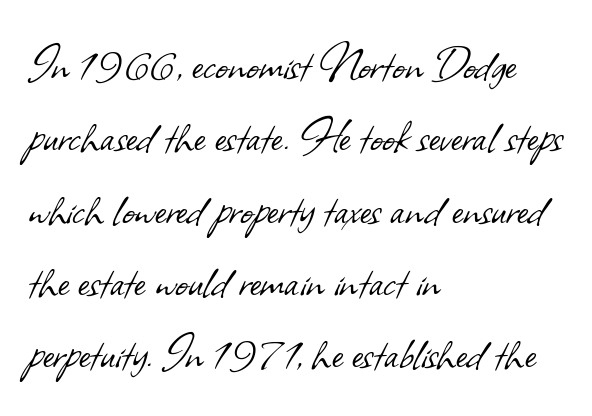
Q: Is the text bold? A: No.
Q: Is the typeface a serif or a sans-serif typeface? A: Sans-serif.
Q: Is the text underlined? A: No.
Q: How is the paragraph aligned? A: Left-aligned.
Q: Is the spacing between letters normal or unusually wide? A: Normal.
Q: Is the spacing between lines tight, normal or loose? A: Normal.
Q: Width (condensed, normal, or wide)? A: Normal.
Q: Stroke contrast? A: Low.
Q: x-height? A: Small.
Q: Monospaced? A: No.
